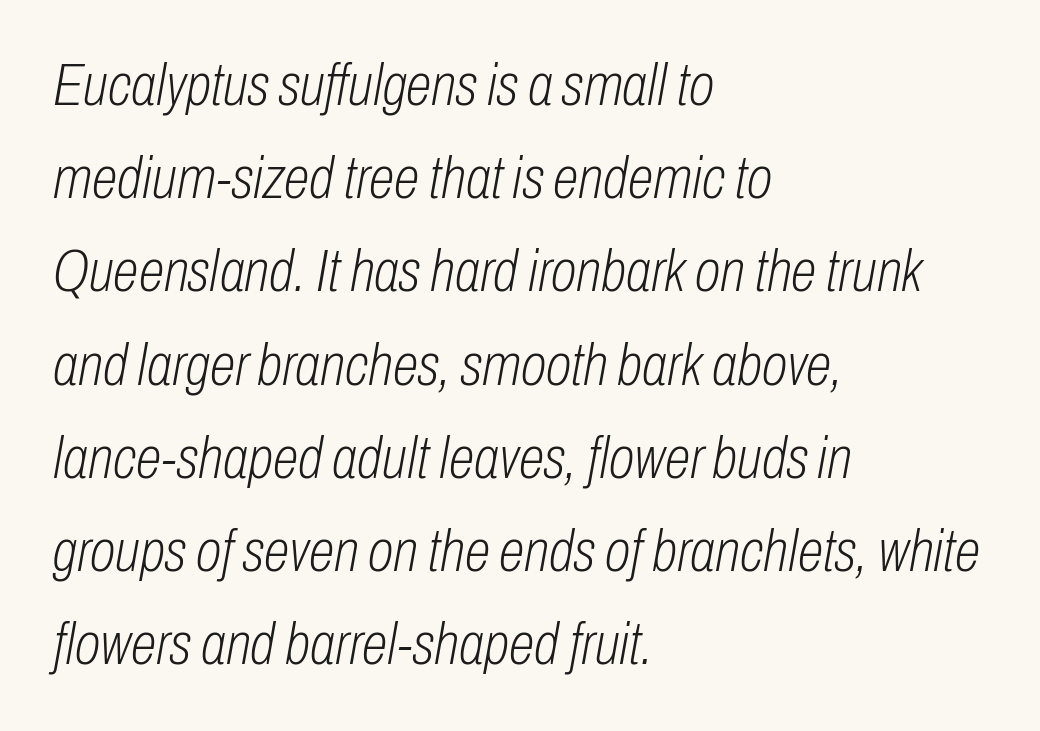
This block has exactly the height ordinary leading produces. The font sits on the lighter half of the weight spectrum, regular included. Nothing unusual about the tracking: characters are spaced as the font intends. Teacher's note: observe the even left margin — that is flush-left alignment.
